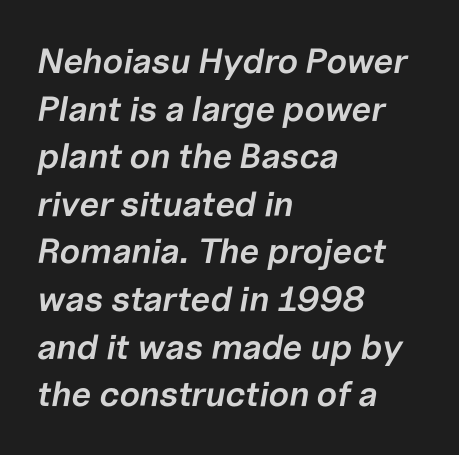
The image shows 35 px semibold type, italic (leaning right); set left-aligned, normal line spacing (1.36x), normal letter spacing, not underlined; low stroke contrast and a medium x-height.
